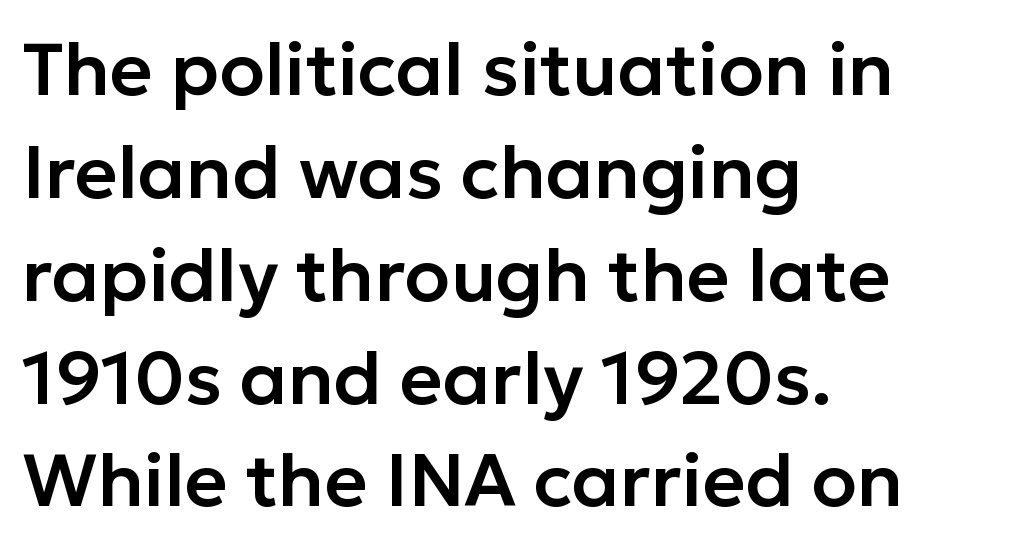
When letters stand straight like this, we call the style roman or upright. All the whitespace from short lines collects on the right. Looks like regular typesetting: each glyph gets only the width it needs. In terms of leading, this rendering sits right in the middle.
